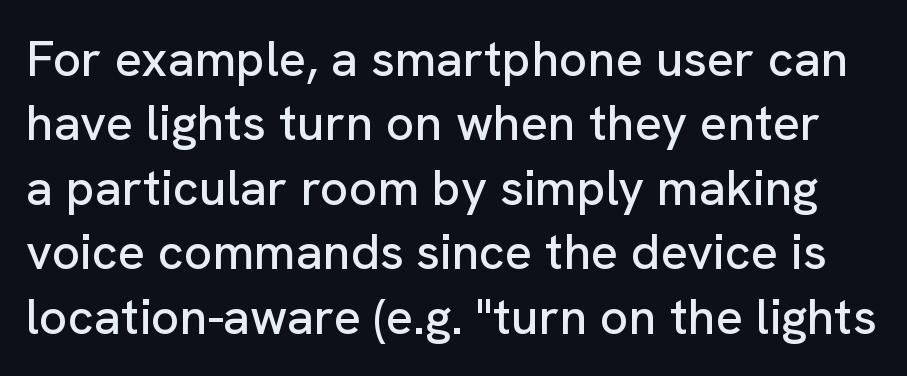
The image shows 50 px sans-serif type, upright; set normal line spacing (1.29x), normal letter spacing, not underlined; low stroke contrast and a medium x-height.
